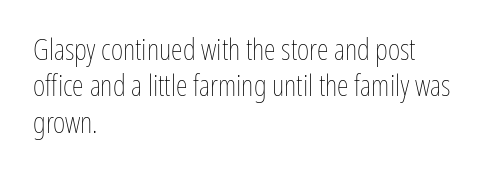
The image shows 30 px thin, condensed type, upright; set left-aligned, line spacing 1.21x, normal letter spacing, not underlined; low stroke contrast and a medium x-height.
